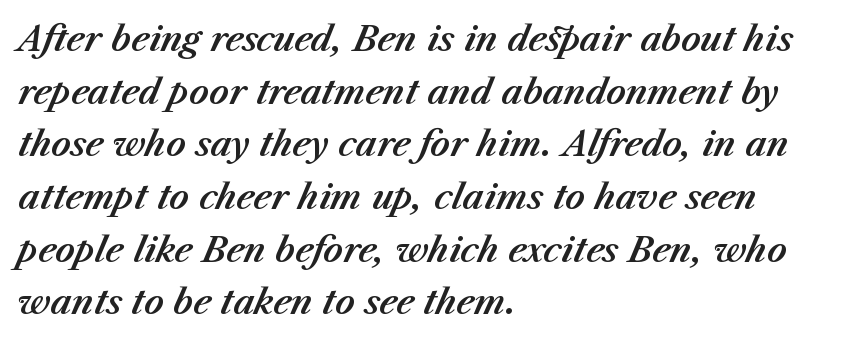
Q: Is the text italic (slanted)? A: Yes, it leans right by about 23 degrees.
Q: Is the text underlined? A: No.
Q: How is the paragraph aligned? A: Left-aligned.
Q: Is the spacing between letters normal or unusually wide? A: Normal.
Q: Is the spacing between lines tight, normal or loose? A: Normal.
Q: Width (condensed, normal, or wide)? A: Normal.
Q: Stroke contrast? A: Medium.
Q: x-height? A: Medium.
Q: Monospaced? A: No.
